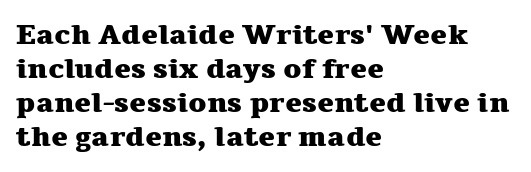
To sum up the face: it has serifs. Character widths vary here, with narrow letters taking less room than wide ones. The horizontal fit of the characters is conventional and even. Emphasis by weight is at full strength: bold.
